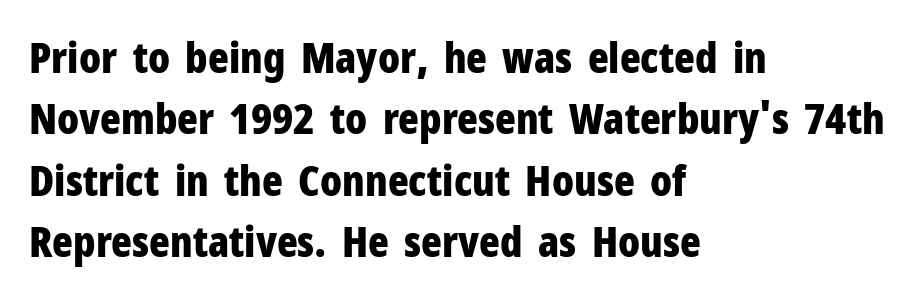
{"serif": "no", "italic": "no", "bold": "yes", "weight": "bold", "width": "condensed", "stroke_contrast": "low", "x_height": "medium", "monospaced": "no", "underline": "no", "align": "left", "line_spacing": "normal", "line_spacing_ratio": 1.43, "letter_spacing": "normal", "letter_spacing_em": 0.0, "glyph_px": 43}
